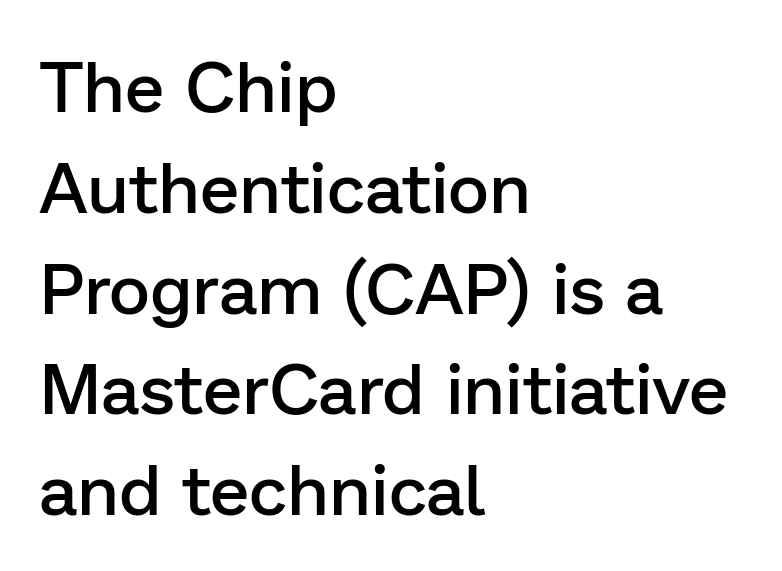
The image shows 71 px semibold sans-serif type, upright; set left-aligned, normal line spacing (1.42x), normal letter spacing, not underlined; low stroke contrast and a medium x-height.
